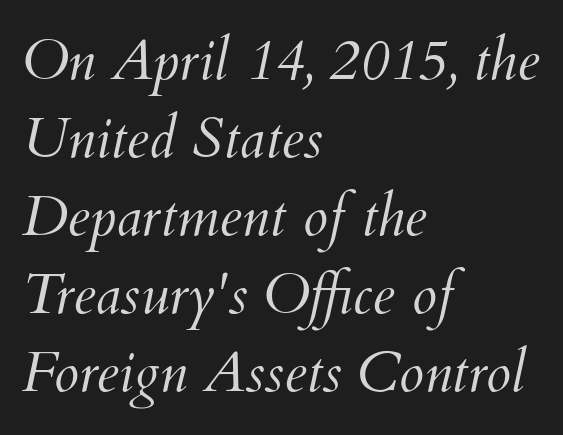
{"italic": "yes", "lean": "right", "slant_degrees": 12, "bold": "no", "weight": "light", "width": "normal", "stroke_contrast": "medium", "x_height": "small", "monospaced": "no", "underline": "no", "align": "left", "line_spacing": "normal", "line_spacing_ratio": 1.37, "letter_spacing": "normal", "letter_spacing_em": 0.0, "glyph_px": 57}
